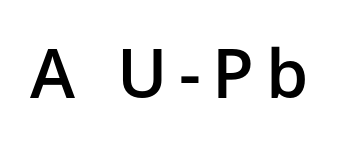
{"serif": "no", "italic": "no", "bold": "semi", "weight": "semibold", "width": "normal", "stroke_contrast": "low", "x_height": "medium", "monospaced": "no", "underline": "no", "glyph_px": 68}
